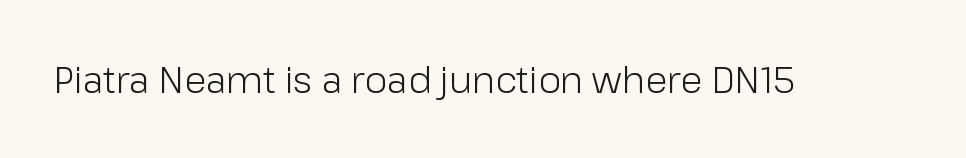
{"serif": "no", "italic": "no", "bold": "no", "weight": "light", "width": "normal", "stroke_contrast": "low", "x_height": "medium", "monospaced": "no", "underline": "no", "letter_spacing": "normal", "letter_spacing_em": 0.0, "glyph_px": 36}
